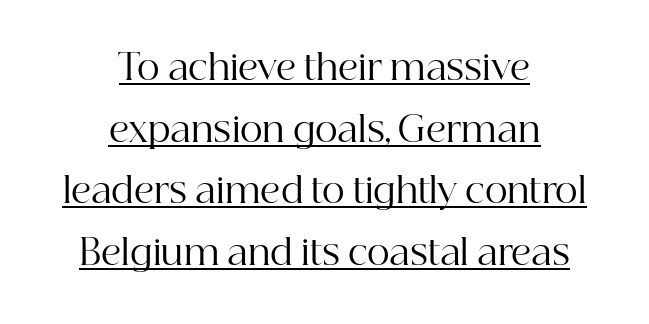
Leftover space on each line is divided equally before and after the words. Tall strokes in this sample are plumb rather than angled. The face looks like a standard text weight, possibly lighter. The characters display serif detailing at their extremities. Descenders here cross a horizontal rule under the line. Here the designer chose a conventional face with non-uniform glyph widths.
